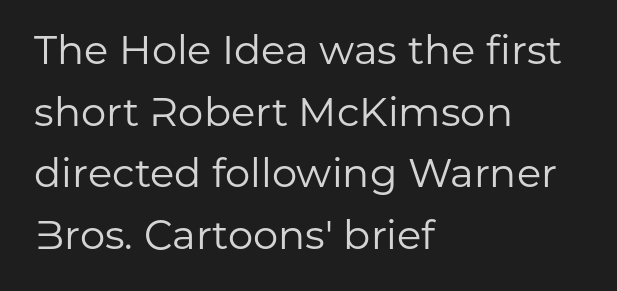
Proportional: the letters do not fall into vertical columns. A student would call this left alignment; a typographer would say flush left, rag right. Stroke terminals: plain, sans-serif. Spacing between characters is what you'd get straight out of the box. These lines sit exactly where default settings would place them. A roman cut, with each character standing at attention.
